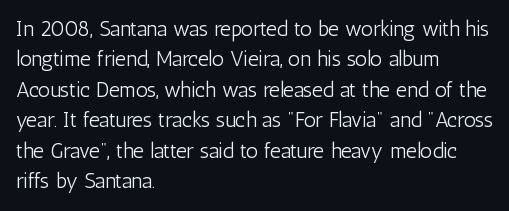
Q: Is the text bold? A: No.
Q: Is the text italic (slanted)? A: No, it is upright.
Q: Is the text underlined? A: No.
Q: How is the paragraph aligned? A: Left-aligned.
Q: Is the spacing between letters normal or unusually wide? A: Normal.
Q: Is the spacing between lines tight, normal or loose? A: Normal.
